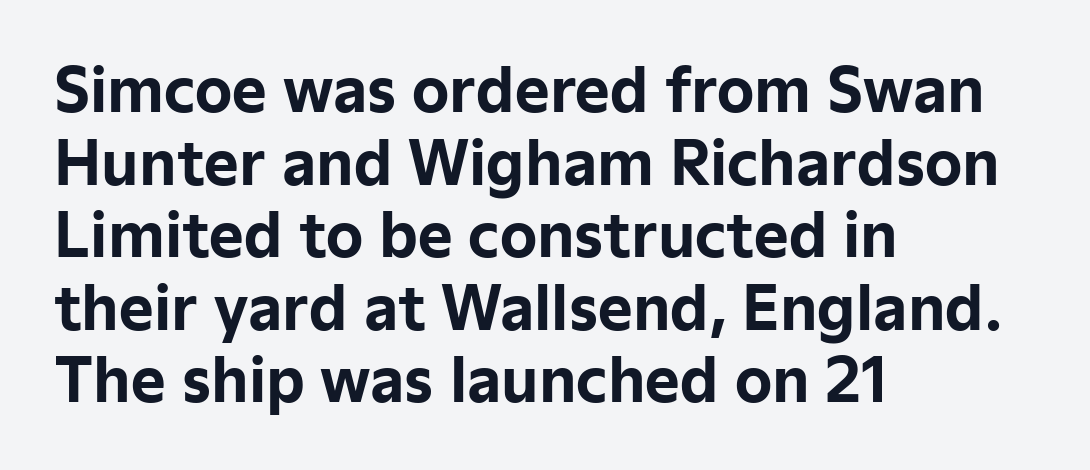
The image shows 59 px bold sans-serif type, upright; set left-aligned, line spacing 1.23x, normal letter spacing, not underlined; low stroke contrast and a medium x-height.
